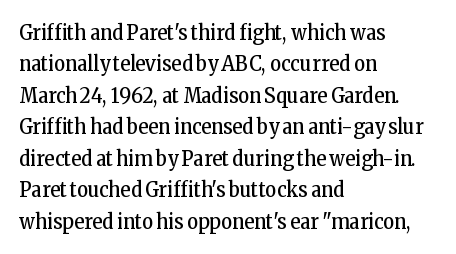
Q: Is the text bold? A: No.
Q: Is the text italic (slanted)? A: No, it is upright.
Q: Is the text underlined? A: No.
Q: How is the paragraph aligned? A: Left-aligned.
Q: Is the spacing between letters normal or unusually wide? A: Normal.
Q: Is the spacing between lines tight, normal or loose? A: Normal.
